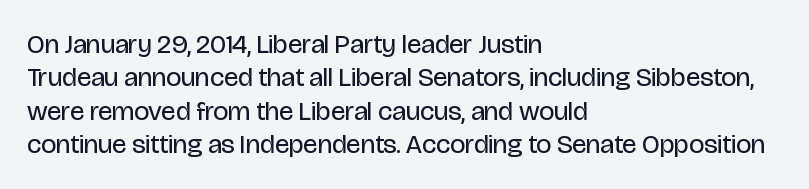
Q: Is the text bold? A: No.
Q: Is the text italic (slanted)? A: No, it is upright.
Q: Is the text underlined? A: No.
Q: How is the paragraph aligned? A: Left-aligned.
Q: Is the spacing between letters normal or unusually wide? A: Normal.
